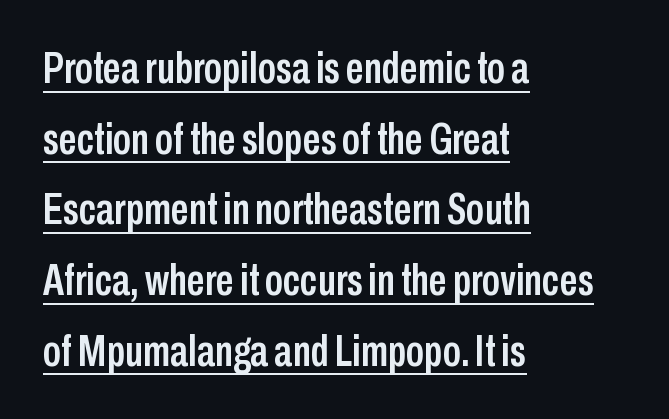
The image shows 45 px condensed sans-serif type, upright; set left-aligned, normal line spacing (1.57x), normal letter spacing, underlined; low stroke contrast and a medium x-height.
